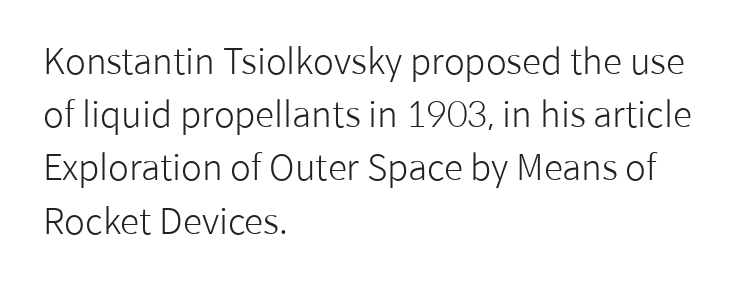
{"serif": "no", "italic": "no", "bold": "no", "weight": "light", "width": "normal", "stroke_contrast": "low", "x_height": "medium", "monospaced": "no", "underline": "no", "align": "left", "line_spacing": "normal", "line_spacing_ratio": 1.52, "letter_spacing": "normal", "letter_spacing_em": 0.0, "glyph_px": 35}
